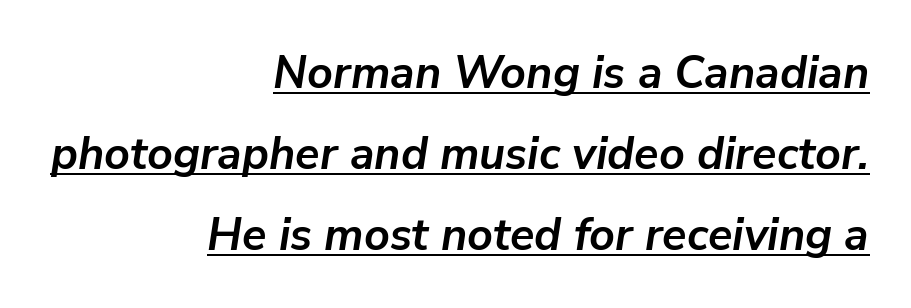
Q: Is the text bold? A: Yes.
Q: Is the text italic (slanted)? A: Yes, it leans right by about 9 degrees.
Q: Is the text underlined? A: Yes.
Q: How is the paragraph aligned? A: Right-aligned.
Q: Is the spacing between letters normal or unusually wide? A: Normal.
Q: Width (condensed, normal, or wide)? A: Normal.
Q: Stroke contrast? A: Low.
Q: x-height? A: Medium.
Q: Monospaced? A: No.
